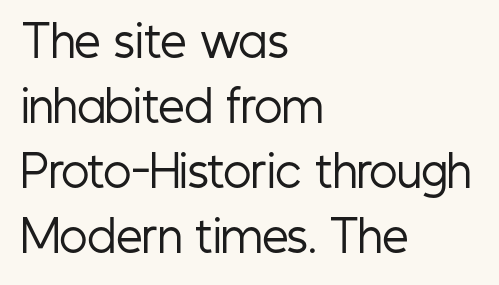
{"serif": "no", "italic": "no", "bold": "no", "weight": "regular", "width": "condensed", "stroke_contrast": "low", "x_height": "medium", "monospaced": "no", "underline": "no", "align": "left", "line_spacing": "normal", "line_spacing_ratio": 1.55, "letter_spacing": "normal", "letter_spacing_em": 0.0, "glyph_px": 42}
